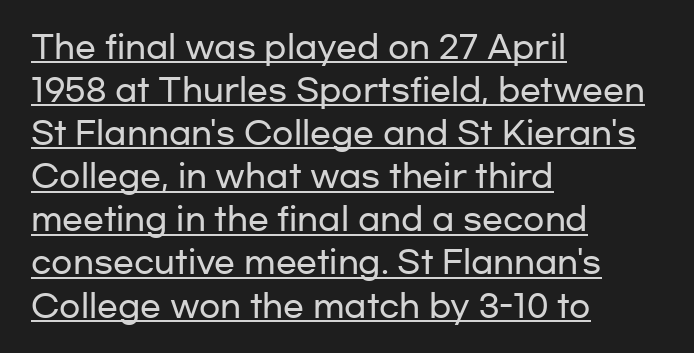
{"serif": "no", "italic": "no", "width": "wide", "stroke_contrast": "low", "x_height": "medium", "monospaced": "no", "underline": "yes", "align": "left", "line_spacing": "normal", "line_spacing_ratio": 1.39, "letter_spacing": "normal", "letter_spacing_em": 0.0, "glyph_px": 31}
